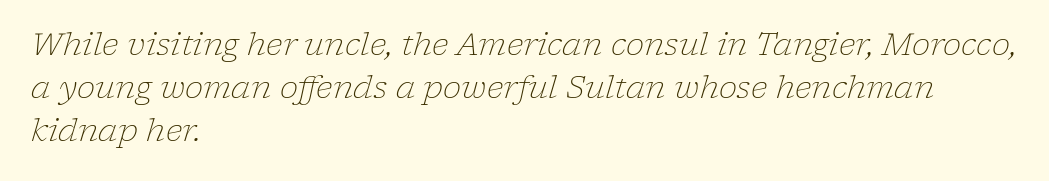
The passage shown is typed in a proportional face where columns would drift. Just letters on the line, the space beneath them empty. This rendering employs a face with finishing strokes, i.e., a serif. Inter-character spacing is left at the font's built-in metrics. In terms of posture, this sample is oblique.
